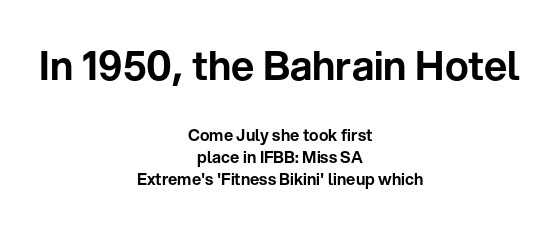
{"serif": "no", "italic": "no", "width": "normal", "stroke_contrast": "low", "x_height": "medium", "monospaced": "no", "underline": "no", "align": "center", "line_spacing": "normal", "line_spacing_ratio": 1.37, "letter_spacing": "normal", "letter_spacing_em": 0.0, "larger_block": "first", "size_ratio": 2.5, "glyph_px": 40}
